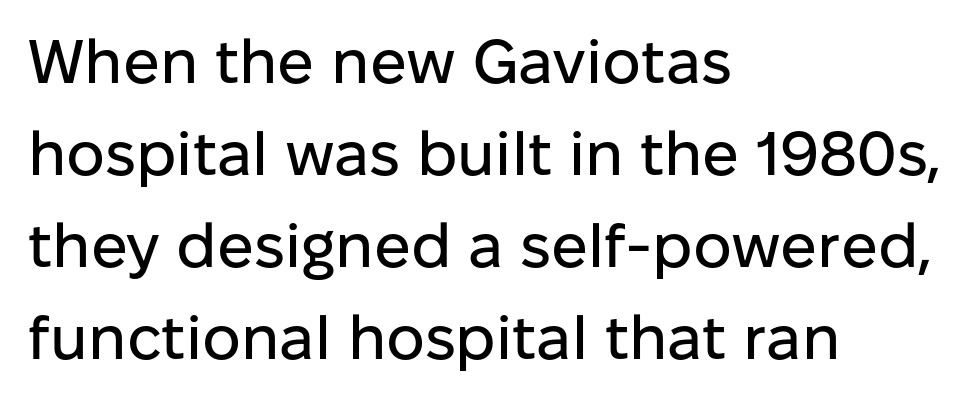
The glyphs are unaccompanied by any horizontal stroke below them. Which margin do the lines hug? The left one — the right edge is uneven. Note the varied advance widths — an 'i' is clearly narrower than an 'm'. No extra tracking has been applied to these lines. Observe the absence of serifs on each vertical stroke in this sample.
